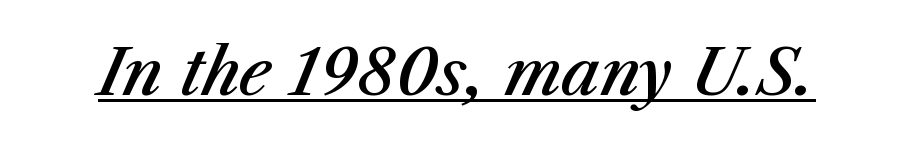
The image shows 64 px semibold type, italic (leaning right); set normal letter spacing, underlined; medium stroke contrast and a medium x-height.
